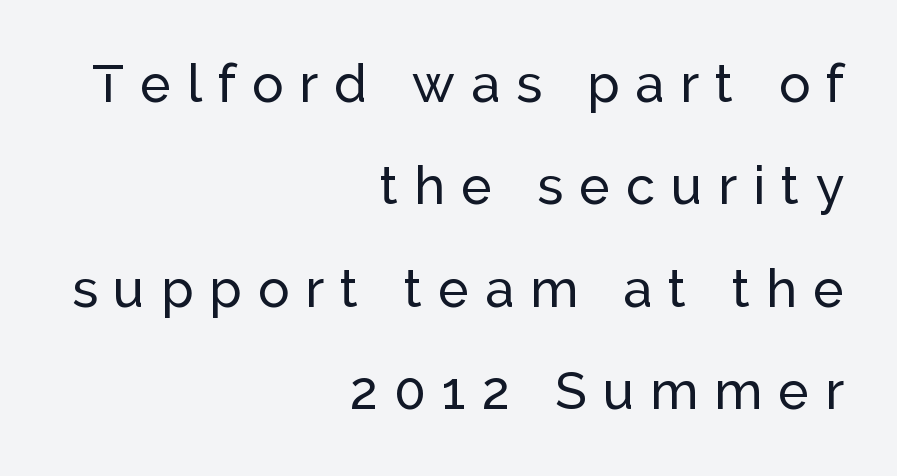
Q: Is the text italic (slanted)? A: No, it is upright.
Q: Is the typeface a serif or a sans-serif typeface? A: Sans-serif.
Q: Is the text underlined? A: No.
Q: How is the paragraph aligned? A: Right-aligned.
Q: Is the spacing between letters normal or unusually wide? A: Unusually wide.
Q: Is the spacing between lines tight, normal or loose? A: Loose.
Q: Width (condensed, normal, or wide)? A: Normal.
Q: Stroke contrast? A: Low.
Q: x-height? A: Medium.
Q: Monospaced? A: No.
